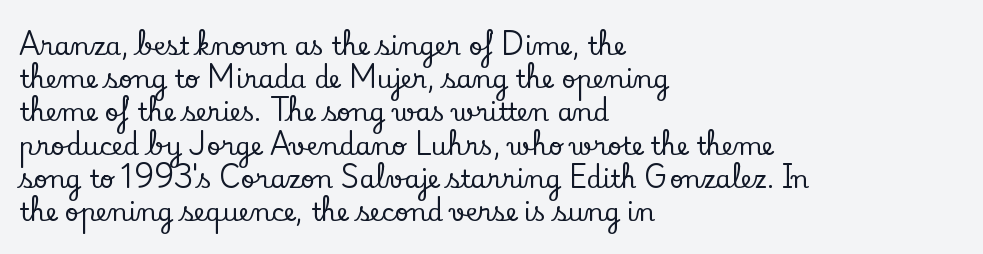
{"italic": "no", "underline": "no", "align": "left", "line_spacing": "normal", "line_spacing_ratio": 1.33, "letter_spacing": "normal", "letter_spacing_em": 0.0, "glyph_px": 25}
